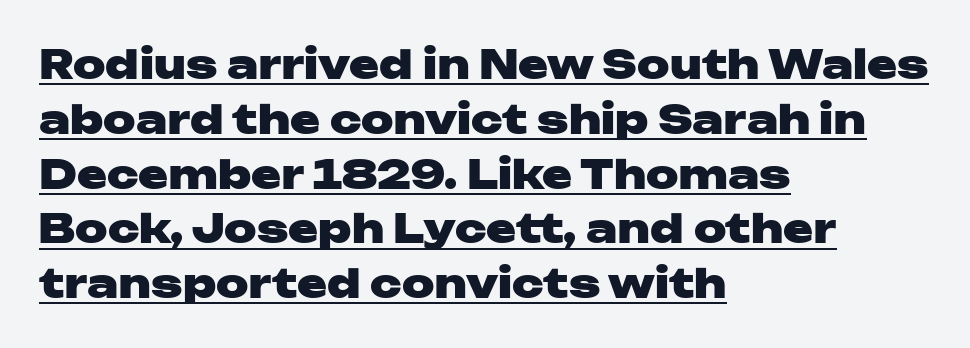
{"serif": "no", "italic": "no", "bold": "yes", "weight": "heavy", "width": "wide", "stroke_contrast": "low", "x_height": "medium", "monospaced": "no", "underline": "yes", "align": "left", "line_spacing": "normal", "line_spacing_ratio": 1.37, "letter_spacing": "normal", "letter_spacing_em": 0.0, "glyph_px": 40}
